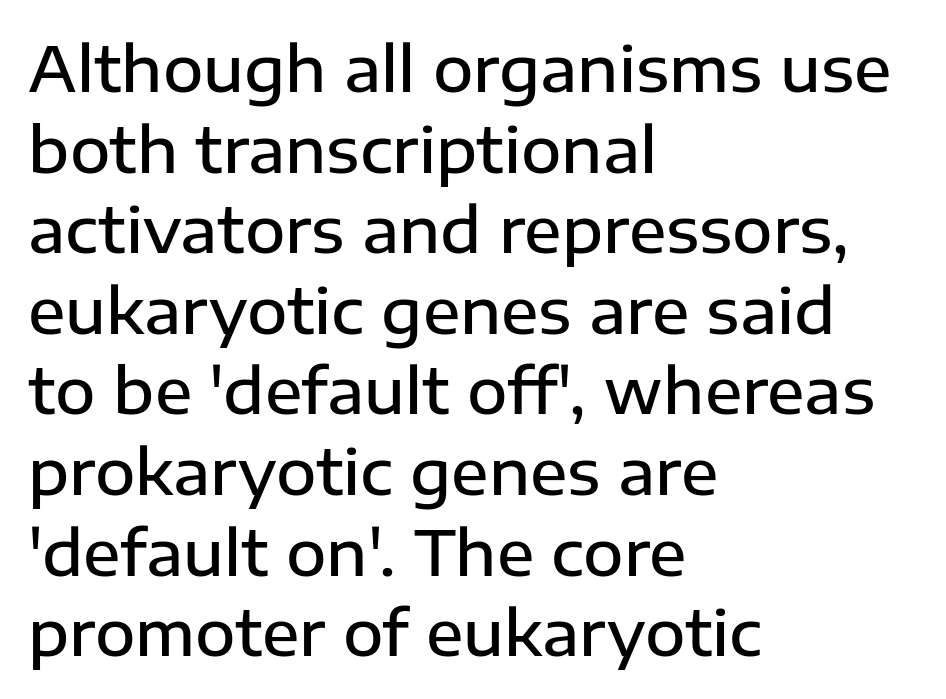
Q: Is the text bold? A: Semi-bold.
Q: Is the text italic (slanted)? A: No, it is upright.
Q: Is the typeface a serif or a sans-serif typeface? A: Sans-serif.
Q: Is the text underlined? A: No.
Q: How is the paragraph aligned? A: Left-aligned.
Q: Is the spacing between letters normal or unusually wide? A: Normal.
Q: Is the spacing between lines tight, normal or loose? A: Normal.
Q: Width (condensed, normal, or wide)? A: Normal.
Q: Stroke contrast? A: Low.
Q: x-height? A: Medium.
Q: Monospaced? A: No.
